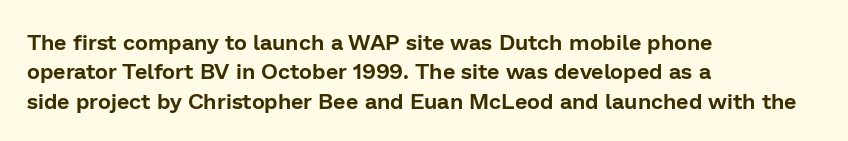
Q: Is the text italic (slanted)? A: No, it is upright.
Q: Is the text underlined? A: No.
Q: How is the paragraph aligned? A: Left-aligned.
Q: Is the spacing between letters normal or unusually wide? A: Normal.
Q: Is the spacing between lines tight, normal or loose? A: Normal.
